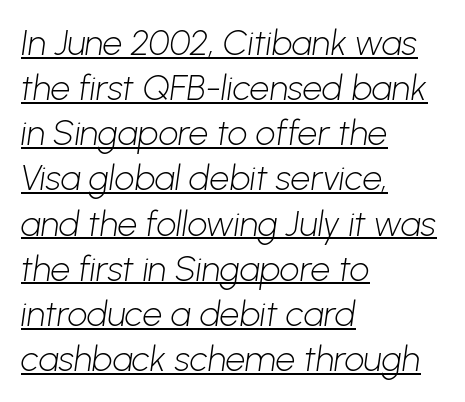
{"serif": "no", "bold": "no", "weight": "light", "width": "normal", "stroke_contrast": "low", "x_height": "medium", "monospaced": "no", "underline": "yes", "align": "left", "line_spacing": "normal", "line_spacing_ratio": 1.29, "letter_spacing": "normal", "letter_spacing_em": 0.0, "glyph_px": 35}
